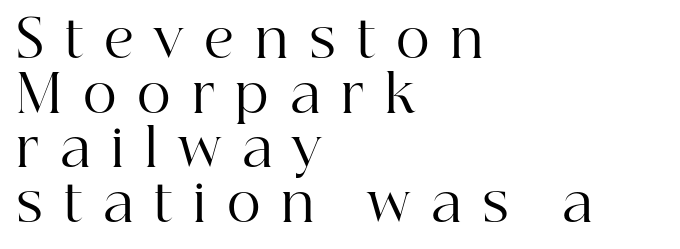
Glance below the letters and you will spot only blank space. Do the characters align in a grid? No, the font is proportional. Vertically, the passage feels compressed, each row crowding the next. Horizontal alignment here is leftward, the default for most running prose. The gaps between neighbouring characters are conspicuously large. Letterform terminals end in serifs throughout the passage.
